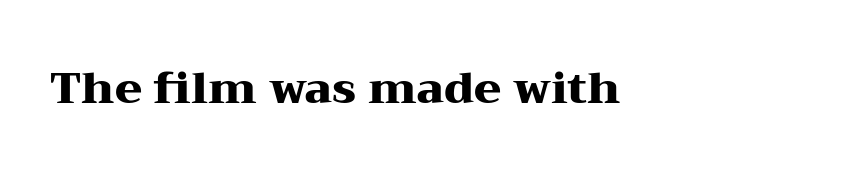
Q: Is the text bold? A: Yes.
Q: Is the text italic (slanted)? A: No, it is upright.
Q: Is the typeface a serif or a sans-serif typeface? A: Serif.
Q: Is the text underlined? A: No.
Q: Is the spacing between letters normal or unusually wide? A: Normal.
Q: Width (condensed, normal, or wide)? A: Wide.
Q: Stroke contrast? A: Medium.
Q: x-height? A: Medium.
Q: Monospaced? A: No.
